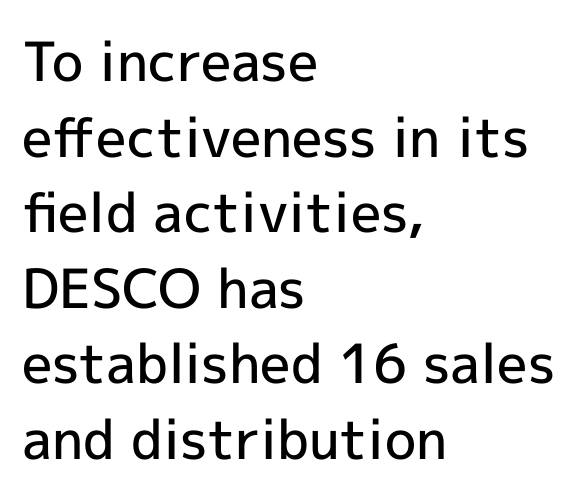
Q: Is the text bold? A: Semi-bold.
Q: Is the text italic (slanted)? A: No, it is upright.
Q: Is the typeface a serif or a sans-serif typeface? A: Sans-serif.
Q: Is the text underlined? A: No.
Q: How is the paragraph aligned? A: Left-aligned.
Q: Is the spacing between letters normal or unusually wide? A: Normal.
Q: Is the spacing between lines tight, normal or loose? A: Normal.
Q: Width (condensed, normal, or wide)? A: Normal.
Q: x-height? A: Medium.
Q: Monospaced? A: No.
